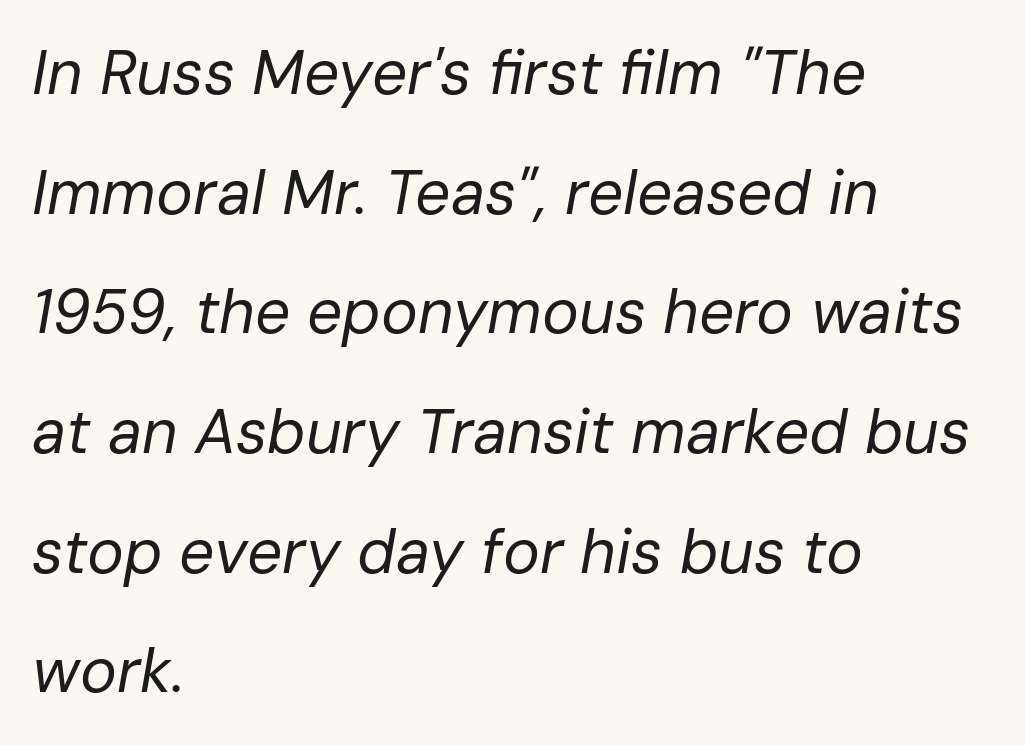
{"italic": "yes", "lean": "right", "slant_degrees": 10, "bold": "no", "weight": "regular", "width": "normal", "stroke_contrast": "low", "x_height": "medium", "monospaced": "no", "underline": "no", "align": "left", "line_spacing": "loose", "line_spacing_ratio": 1.93, "letter_spacing": "normal", "letter_spacing_em": 0.0, "glyph_px": 62}
